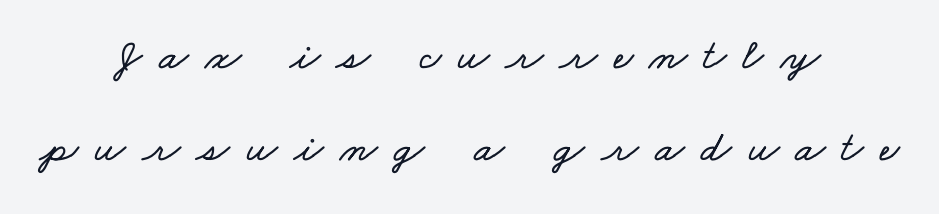
The image shows 44 px wide type; set centered, loose line spacing (2.1x), unusually wide letter spacing (+0.36 em), not underlined; low stroke contrast and a small x-height.
